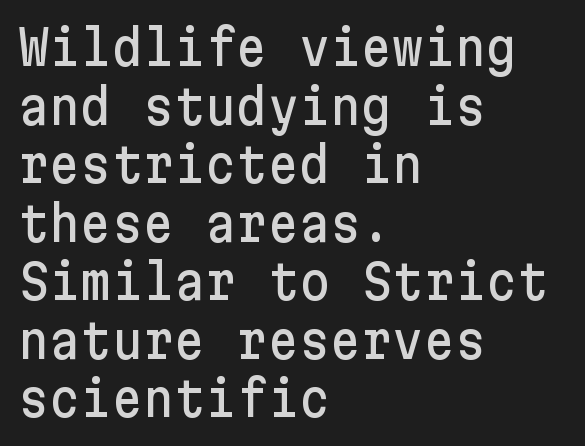
Q: Is the text italic (slanted)? A: No, it is upright.
Q: Is the typeface a serif or a sans-serif typeface? A: Sans-serif.
Q: Is the text underlined? A: No.
Q: How is the paragraph aligned? A: Left-aligned.
Q: Is the spacing between letters normal or unusually wide? A: Normal.
Q: Width (condensed, normal, or wide)? A: Normal.
Q: Stroke contrast? A: Low.
Q: x-height? A: Medium.
